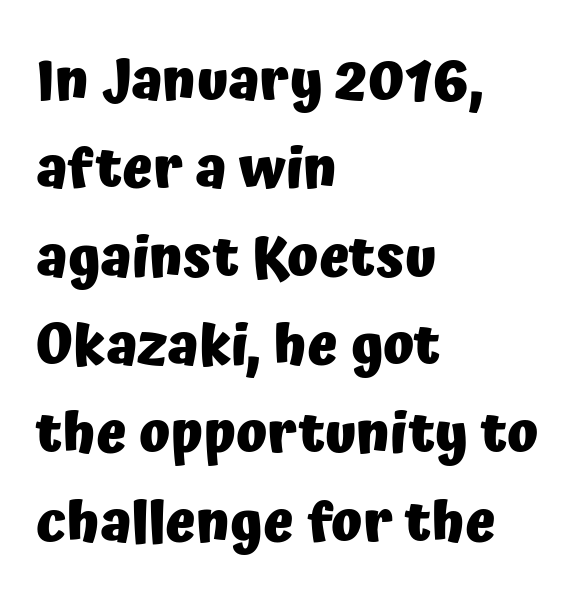
{"serif": "no", "italic": "no", "bold": "yes", "weight": "heavy", "width": "normal", "stroke_contrast": "low", "x_height": "medium", "monospaced": "no", "underline": "no", "align": "left", "line_spacing": "normal", "line_spacing_ratio": 1.55, "letter_spacing": "normal", "letter_spacing_em": 0.0, "glyph_px": 57}
